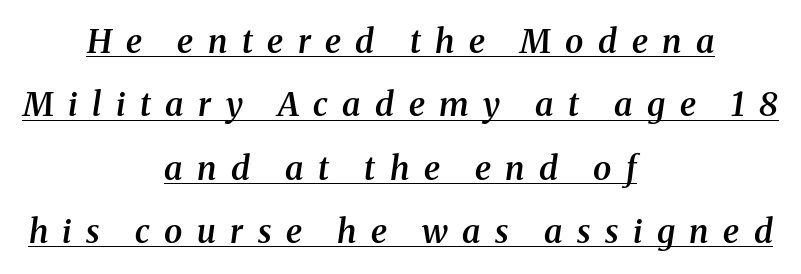
Q: Is the text bold? A: Semi-bold.
Q: Is the text italic (slanted)? A: Yes, it leans right by about 8 degrees.
Q: Is the typeface a serif or a sans-serif typeface? A: Serif.
Q: Is the text underlined? A: Yes.
Q: How is the paragraph aligned? A: Centered.
Q: Is the spacing between letters normal or unusually wide? A: Unusually wide.
Q: Is the spacing between lines tight, normal or loose? A: Loose.
Q: Width (condensed, normal, or wide)? A: Normal.
Q: Stroke contrast? A: Medium.
Q: x-height? A: Medium.
Q: Monospaced? A: No.
